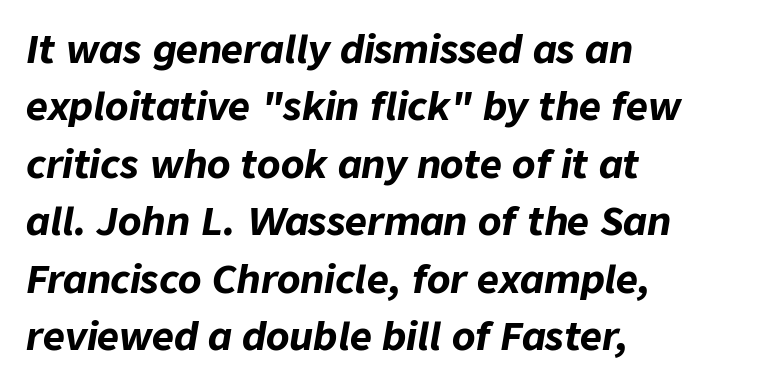
Q: Is the text bold? A: Yes.
Q: Is the text italic (slanted)? A: Yes, it leans right by about 9 degrees.
Q: Is the text underlined? A: No.
Q: How is the paragraph aligned? A: Left-aligned.
Q: Is the spacing between letters normal or unusually wide? A: Normal.
Q: Is the spacing between lines tight, normal or loose? A: Normal.
Q: Width (condensed, normal, or wide)? A: Normal.
Q: Stroke contrast? A: Low.
Q: x-height? A: Medium.
Q: Monospaced? A: No.
